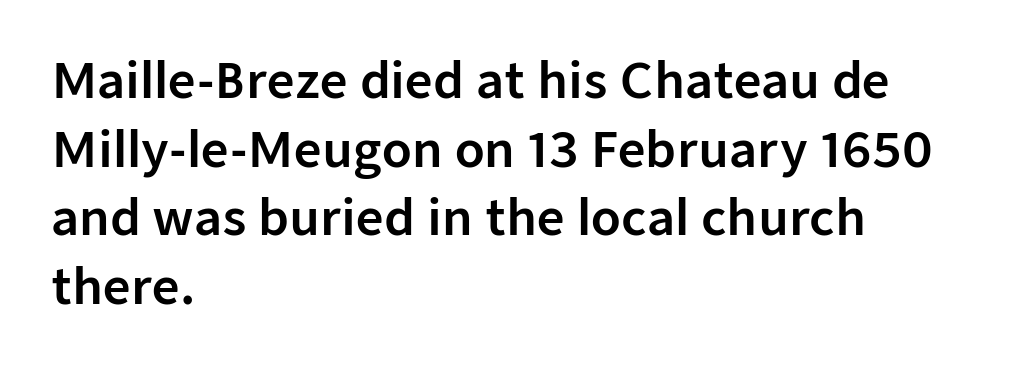
Q: Is the text italic (slanted)? A: No, it is upright.
Q: Is the typeface a serif or a sans-serif typeface? A: Sans-serif.
Q: Is the text underlined? A: No.
Q: How is the paragraph aligned? A: Left-aligned.
Q: Is the spacing between letters normal or unusually wide? A: Normal.
Q: Is the spacing between lines tight, normal or loose? A: Normal.
Q: Width (condensed, normal, or wide)? A: Normal.
Q: Stroke contrast? A: Low.
Q: x-height? A: Medium.
Q: Monospaced? A: No.
